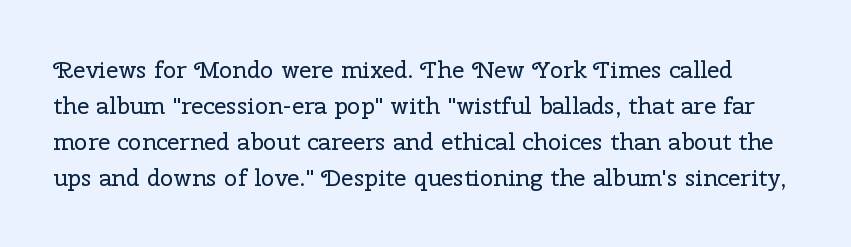
{"italic": "no", "bold": "no", "underline": "no", "line_spacing": "normal", "line_spacing_ratio": 1.5, "letter_spacing": "normal", "letter_spacing_em": 0.0, "glyph_px": 24}
